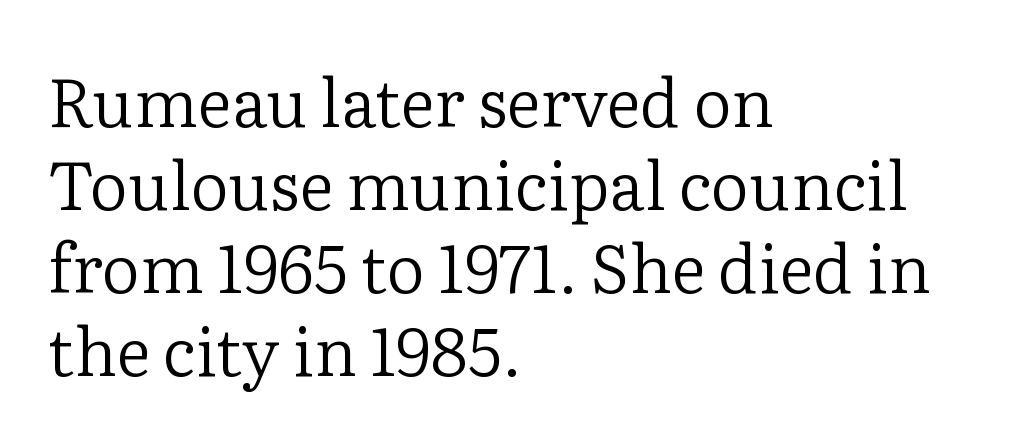
This sample is left-justified, so line endings fall wherever the words run out. Each word holds together tightly as a unit, with standard inter-letter gaps. Examine the stroke ends and you'll spot serifs. Looks like regular typesetting: each glyph gets only the width it needs.
